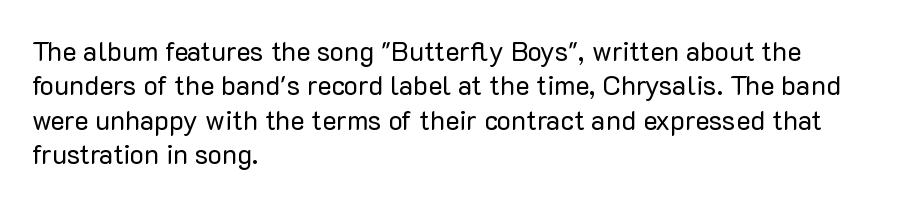
{"italic": "no", "bold": "no", "underline": "no", "align": "left", "line_spacing": "normal", "line_spacing_ratio": 1.27, "letter_spacing": "normal", "letter_spacing_em": 0.0, "glyph_px": 27}
